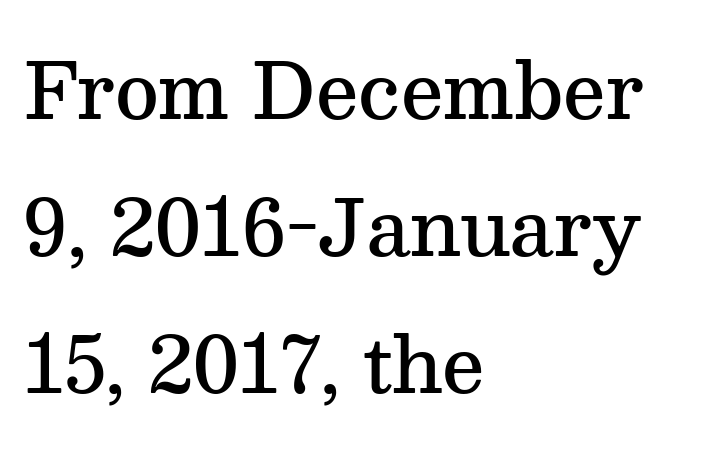
{"serif": "yes", "italic": "no", "bold": "semi", "weight": "semibold", "width": "normal", "stroke_contrast": "medium", "x_height": "medium", "monospaced": "no", "underline": "no", "align": "left", "line_spacing_ratio": 1.8, "letter_spacing": "normal", "letter_spacing_em": 0.0, "glyph_px": 76}
